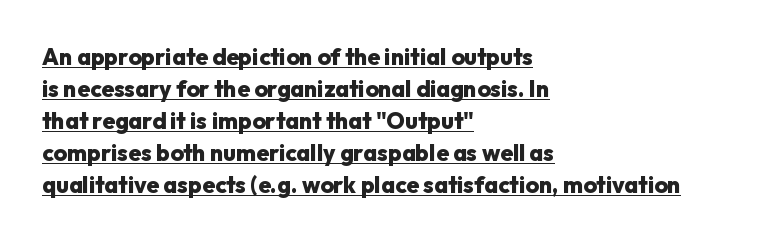
Emphasis by weight is at full strength: bold. Layout note: lines flush left. Students, note that the glyphs here touch the page at normal intervals. The letters stand straight up with perfectly vertical stems. In designer terms, the underline attribute is active on this setting. Successive baselines arrive at the customary interval.
